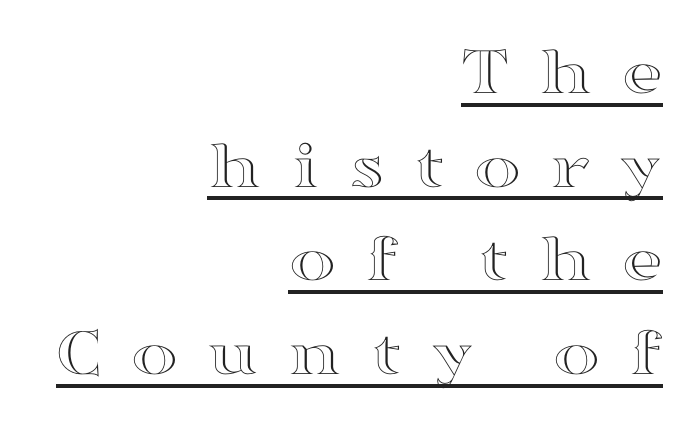
Q: Is the text italic (slanted)? A: No, it is upright.
Q: Is the text underlined? A: Yes.
Q: How is the paragraph aligned? A: Right-aligned.
Q: Is the spacing between letters normal or unusually wide? A: Unusually wide.
Q: Is the spacing between lines tight, normal or loose? A: Normal.
Q: Width (condensed, normal, or wide)? A: Wide.
Q: x-height? A: Medium.
Q: Monospaced? A: No.
